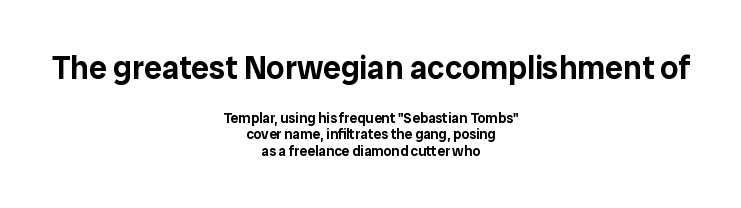
The image shows 32 px sans-serif type, upright; set centered, tight line spacing (1.15x), normal letter spacing, not underlined; the first (top) block is 2.29x larger; low stroke contrast and a medium x-height.
